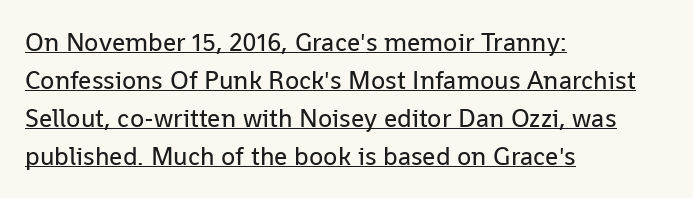
{"italic": "no", "bold": "no", "underline": "yes", "align": "left", "line_spacing": "normal", "line_spacing_ratio": 1.46, "letter_spacing": "normal", "letter_spacing_em": 0.0, "glyph_px": 26}
